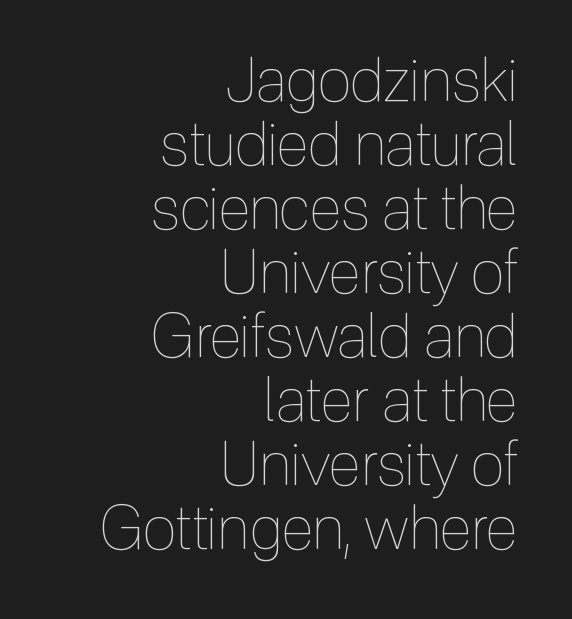
Q: Is the text bold? A: No.
Q: Is the text italic (slanted)? A: No, it is upright.
Q: Is the text underlined? A: No.
Q: How is the paragraph aligned? A: Right-aligned.
Q: Is the spacing between letters normal or unusually wide? A: Normal.
Q: Is the spacing between lines tight, normal or loose? A: Tight.
Q: Width (condensed, normal, or wide)? A: Condensed.
Q: x-height? A: Medium.
Q: Monospaced? A: No.
